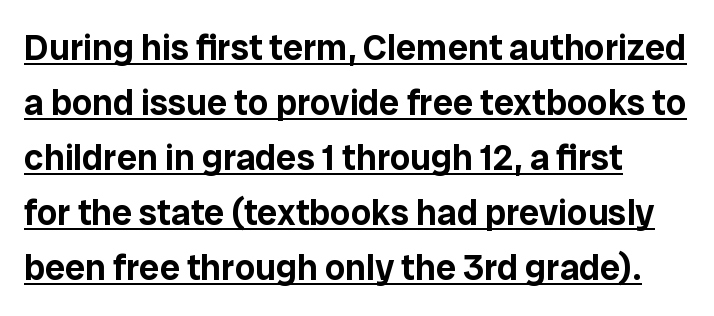
Left-aligned paragraph, ragged on the right. The line-height multiplier appears to be the usual default. Here the designer chose a conventional face with non-uniform glyph widths. Inter-character spacing is left at the font's built-in metrics.
